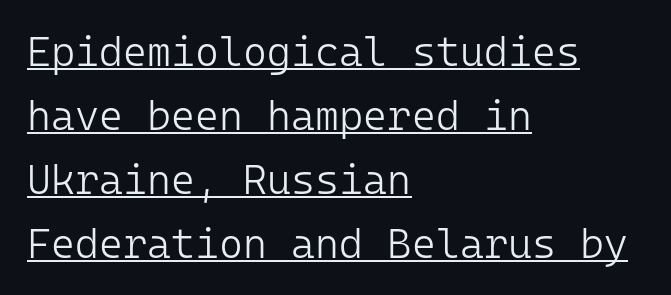
Q: Is the text bold? A: No.
Q: Is the text italic (slanted)? A: No, it is upright.
Q: Is the typeface a serif or a sans-serif typeface? A: Sans-serif.
Q: Is the text underlined? A: Yes.
Q: How is the paragraph aligned? A: Left-aligned.
Q: Is the spacing between letters normal or unusually wide? A: Normal.
Q: Is the spacing between lines tight, normal or loose? A: Normal.
Q: Width (condensed, normal, or wide)? A: Normal.
Q: Stroke contrast? A: Low.
Q: x-height? A: Medium.
Q: Monospaced? A: Yes.
